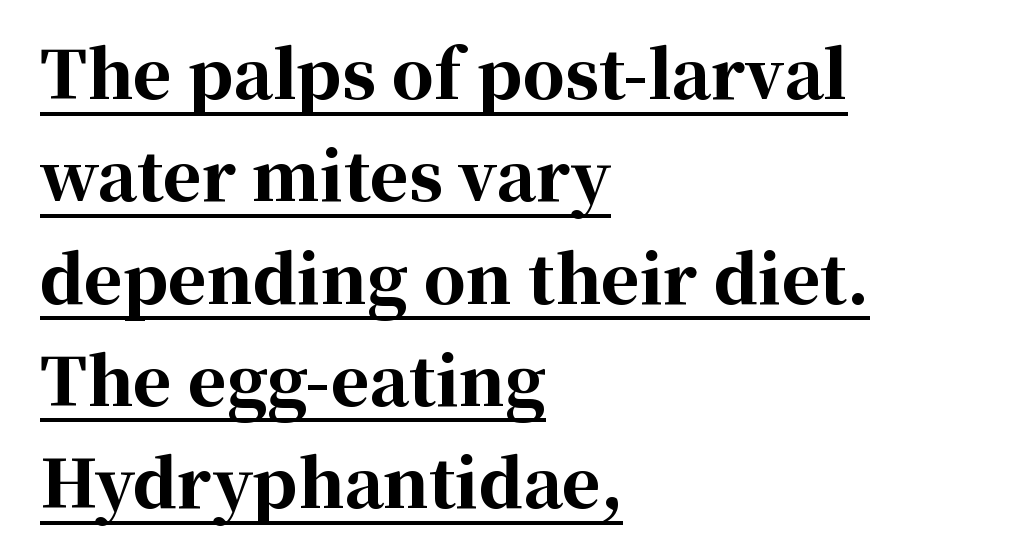
{"serif": "yes", "italic": "no", "bold": "yes", "weight": "bold", "width": "normal", "stroke_contrast": "high", "x_height": "medium", "monospaced": "no", "underline": "yes", "align": "left", "line_spacing": "normal", "line_spacing_ratio": 1.55, "letter_spacing": "normal", "letter_spacing_em": 0.0, "glyph_px": 66}
